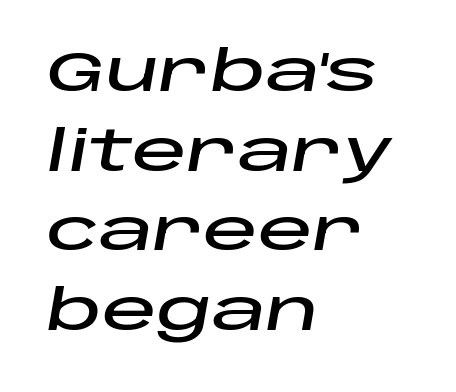
{"italic": "yes", "lean": "right", "slant_degrees": 10, "width": "wide", "stroke_contrast": "low", "x_height": "large", "monospaced": "no", "underline": "no", "align": "left", "line_spacing": "normal", "line_spacing_ratio": 1.45, "letter_spacing": "normal", "letter_spacing_em": 0.0, "glyph_px": 55}
